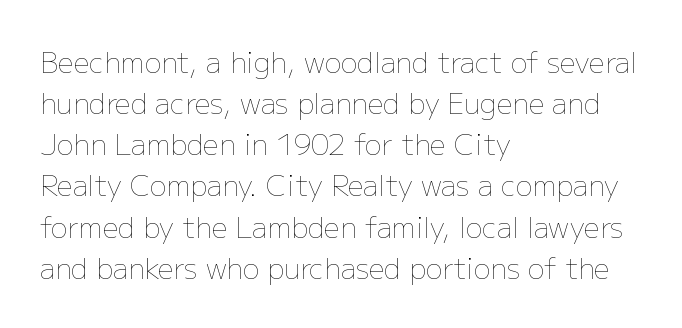
{"italic": "no", "bold": "no", "weight": "thin", "width": "normal", "stroke_contrast": "low", "x_height": "medium", "monospaced": "no", "underline": "no", "align": "left", "line_spacing": "normal", "line_spacing_ratio": 1.47, "letter_spacing": "normal", "letter_spacing_em": 0.0, "glyph_px": 28}
